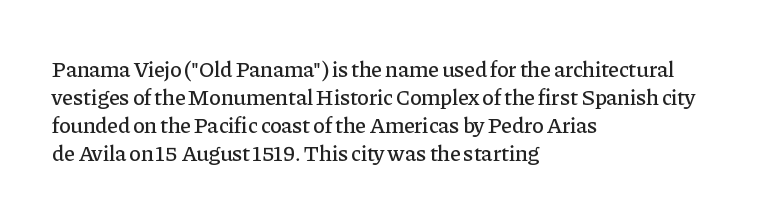
Style check: upright. Decoration check: the copy has no underline. The gaps between neighbouring characters are ordinary and unremarkable. This sample is left-justified, so line endings fall wherever the words run out. The rows are spaced the way most documents space them.
